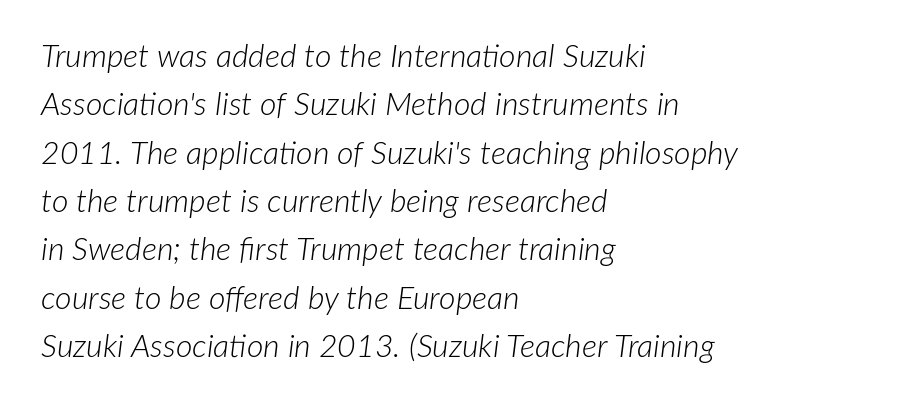
Weight: in the light-to-regular range. Compared with a centered layout, this one pins lines to the left instead. The typography opts for an oblique posture over an upright one. Notice how descenders clear the ascenders below comfortably — that's standard leading. Think of a printed novel: that variable character pitch is what you see here. Look at the tracking — it's just the regular setting, nothing added.
